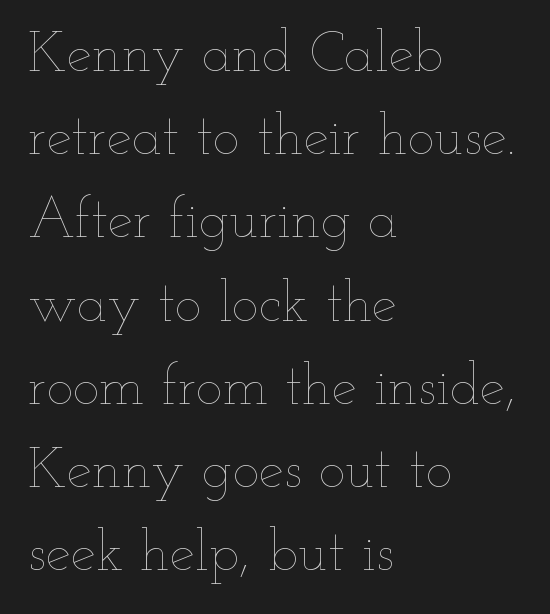
Short note: letters normally spaced. A typesetter would mark this as roman, not italic. Stems and bowls with no extra thickness — not bold. The strip under each line holds only bare page.
